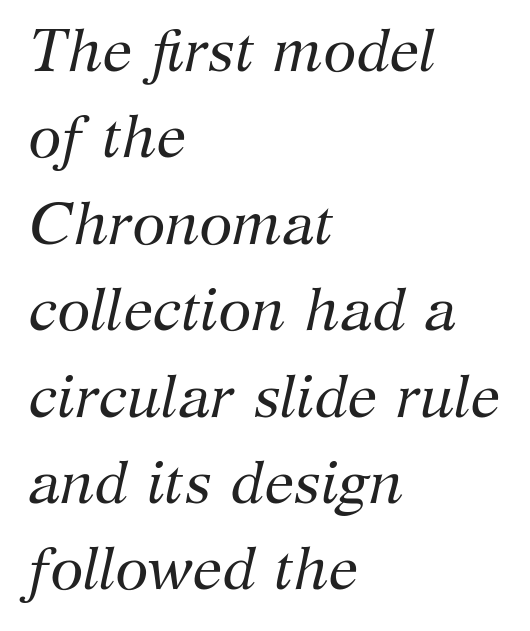
The image shows 60 px regular-weight serif type, italic (leaning right); set left-aligned, normal line spacing (1.44x), normal letter spacing, not underlined; medium stroke contrast and a medium x-height.
